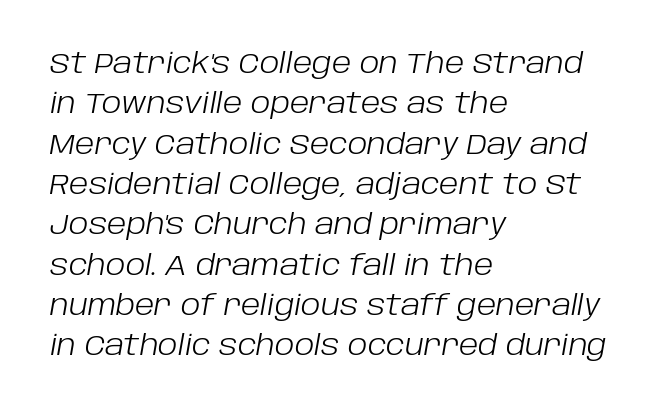
Q: Is the text bold? A: No.
Q: Is the text italic (slanted)? A: Yes, it leans right by about 10 degrees.
Q: Is the text underlined? A: No.
Q: How is the paragraph aligned? A: Left-aligned.
Q: Is the spacing between letters normal or unusually wide? A: Normal.
Q: Is the spacing between lines tight, normal or loose? A: Normal.
Q: Width (condensed, normal, or wide)? A: Normal.
Q: Stroke contrast? A: Low.
Q: x-height? A: Large.
Q: Monospaced? A: No.
